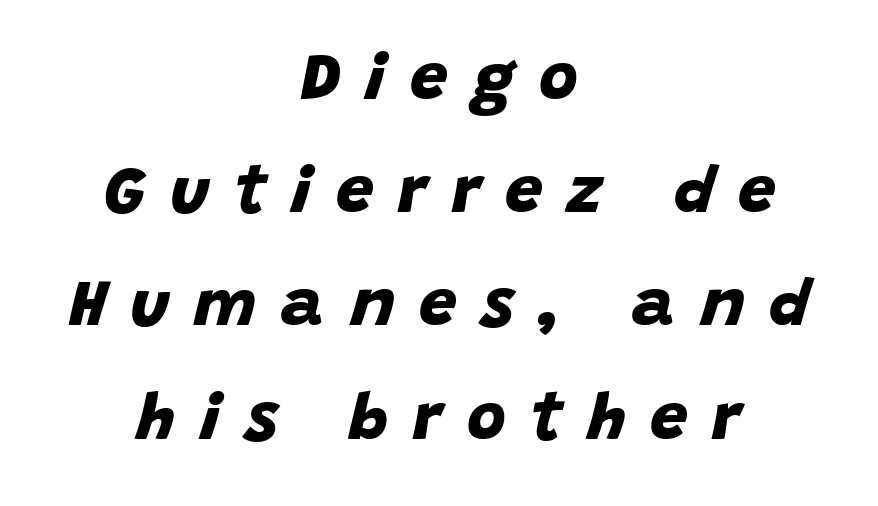
The image shows 67 px bold sans-serif type; set centered, normal line spacing (1.69x), unusually wide letter spacing (+0.37 em), not underlined; low stroke contrast and a large x-height.
